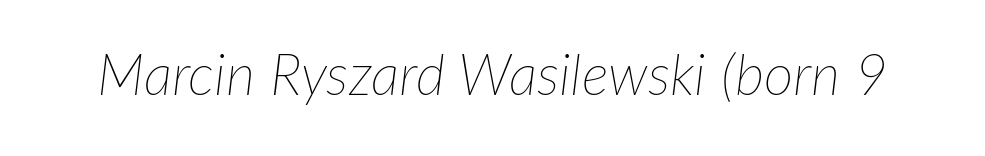
{"italic": "yes", "lean": "right", "slant_degrees": 7, "bold": "no", "weight": "thin", "width": "normal", "stroke_contrast": "low", "x_height": "medium", "monospaced": "no", "underline": "no", "letter_spacing": "normal", "letter_spacing_em": 0.0, "glyph_px": 57}
